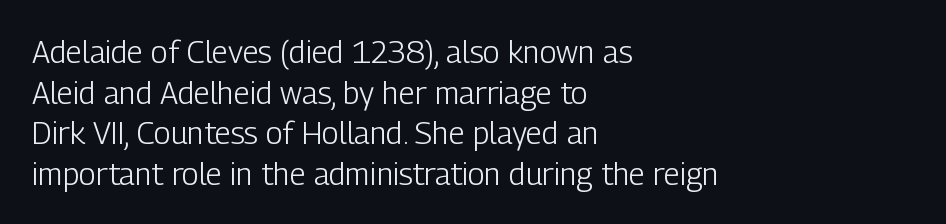
{"serif": "no", "italic": "no", "bold": "no", "weight": "light", "width": "condensed", "stroke_contrast": "low", "x_height": "medium", "monospaced": "no", "underline": "no", "align": "left", "line_spacing": "normal", "line_spacing_ratio": 1.31, "letter_spacing": "normal", "letter_spacing_em": 0.0, "glyph_px": 31}
